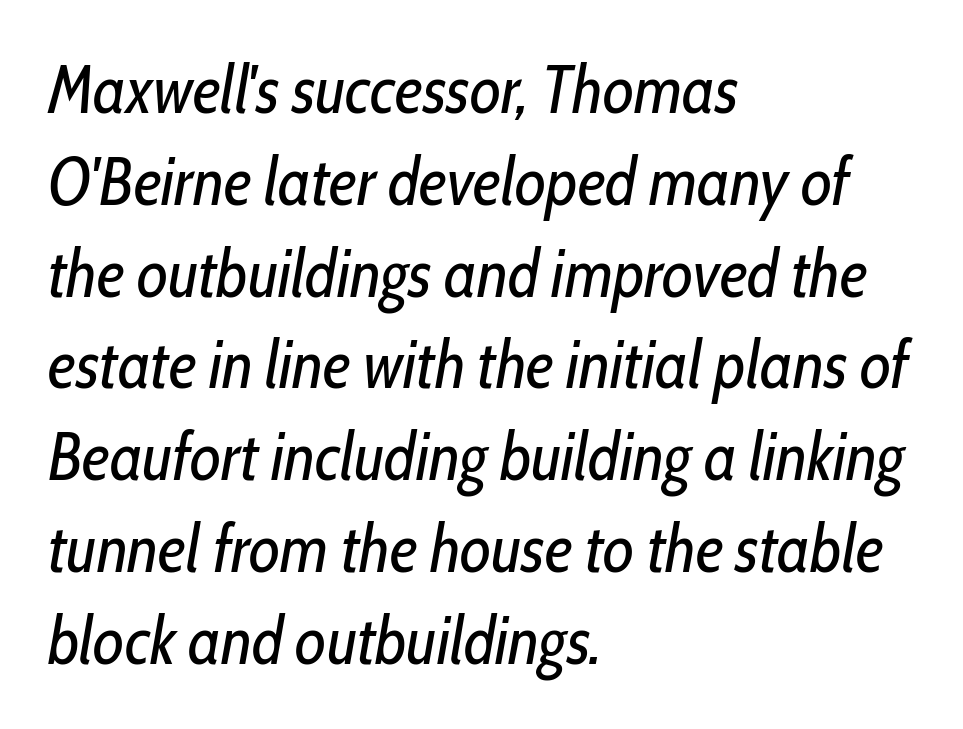
Between one letter and the next there's only the usual sliver of space. Each stroke keeps to a modest, everyday thickness or less. Spacing verdict: proportional, widths tailored to each character. The setting favours the left margin, as ordinary paragraphs usually do. Looking at the ascenders, they clearly lean.
